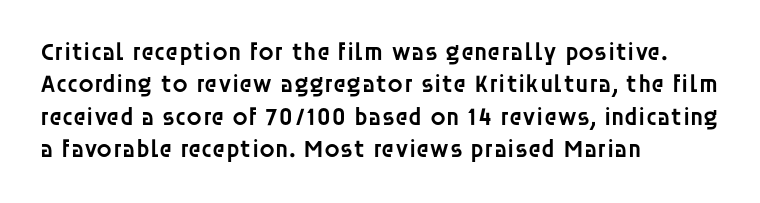
The image shows 25 px text type, upright; set left-aligned, normal line spacing (1.3x), normal letter spacing, not underlined.
